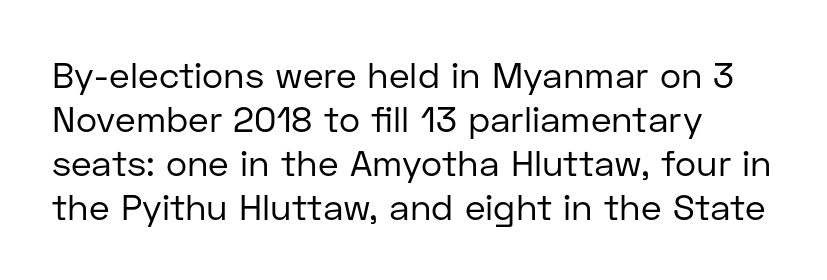
Any mark beneath the type? The region is blank. Characters remain perfectly vertical along every line. Each letter keeps its own natural width here, so spacing adapts to shape. The letterforms sit at book weight or below. Notice how the passage keeps a crisp vertical edge on the left only. The face used here is rendered with its standard letterfit.
